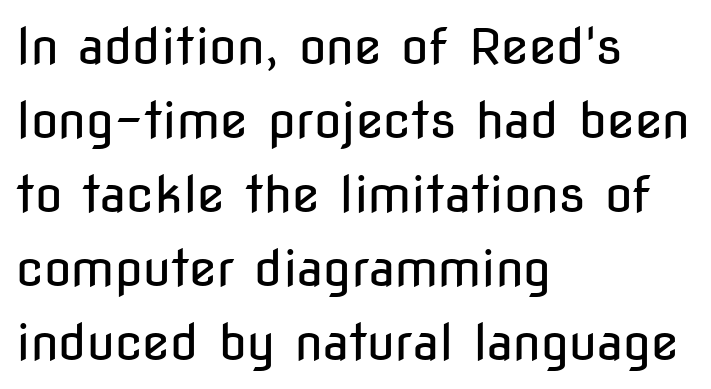
Q: Is the text bold? A: No.
Q: Is the text italic (slanted)? A: No, it is upright.
Q: Is the typeface a serif or a sans-serif typeface? A: Sans-serif.
Q: Is the text underlined? A: No.
Q: How is the paragraph aligned? A: Left-aligned.
Q: Is the spacing between letters normal or unusually wide? A: Normal.
Q: Is the spacing between lines tight, normal or loose? A: Normal.
Q: Width (condensed, normal, or wide)? A: Condensed.
Q: Stroke contrast? A: Low.
Q: x-height? A: Medium.
Q: Monospaced? A: No.
